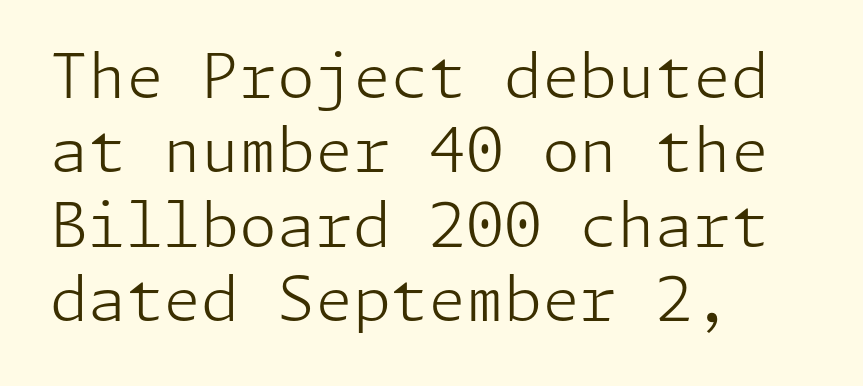
{"serif": "no", "italic": "no", "bold": "no", "weight": "light", "width": "normal", "stroke_contrast": "low", "x_height": "medium", "underline": "no", "align": "left", "line_spacing_ratio": 1.22, "letter_spacing": "normal", "letter_spacing_em": 0.0, "glyph_px": 61}
